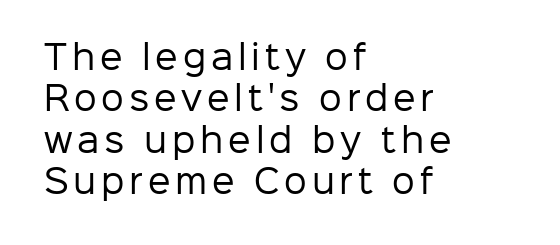
{"serif": "no", "italic": "no", "bold": "no", "weight": "regular", "width": "normal", "stroke_contrast": "low", "x_height": "medium", "monospaced": "no", "underline": "no", "align": "left", "line_spacing": "normal", "line_spacing_ratio": 1.29, "glyph_px": 32}
